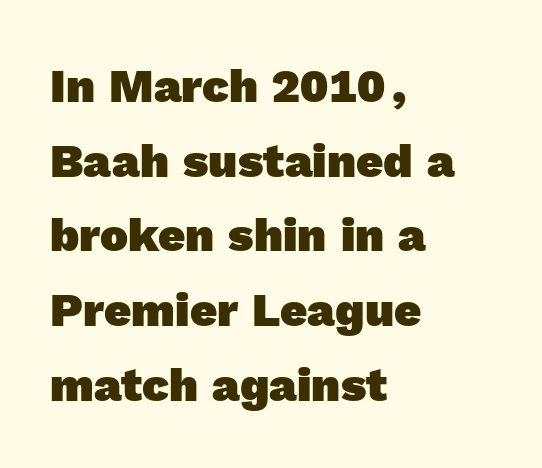
Is this a fixed-width face? No — the glyphs have proportional, varying widths. Quick note: underline off. Serif or sans? Sans — the stroke terminals are bare. Students, this is bold: see how much ink each stroke carries. Compared with a centered layout, this one pins lines to the left instead.
